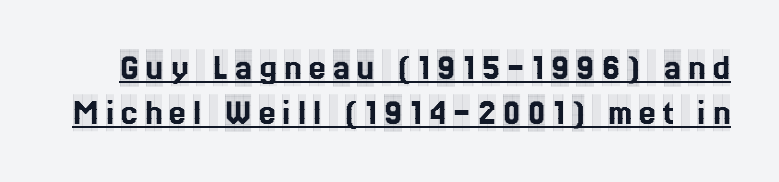
This is serif lettering, the kind often seen in printed books. Proportional: the letters do not fall into vertical columns. You can see a thin bar hugging the bottom of the glyphs. Every stem runs plumb, perpendicular to the baseline.
